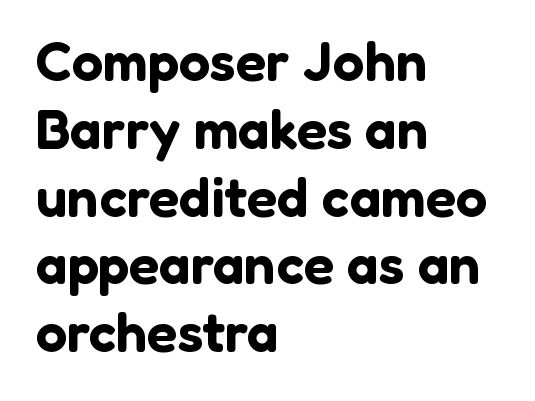
{"serif": "no", "italic": "no", "width": "normal", "stroke_contrast": "low", "x_height": "medium", "monospaced": "no", "underline": "no", "align": "left", "line_spacing_ratio": 1.21, "letter_spacing": "normal", "letter_spacing_em": 0.0, "glyph_px": 56}
